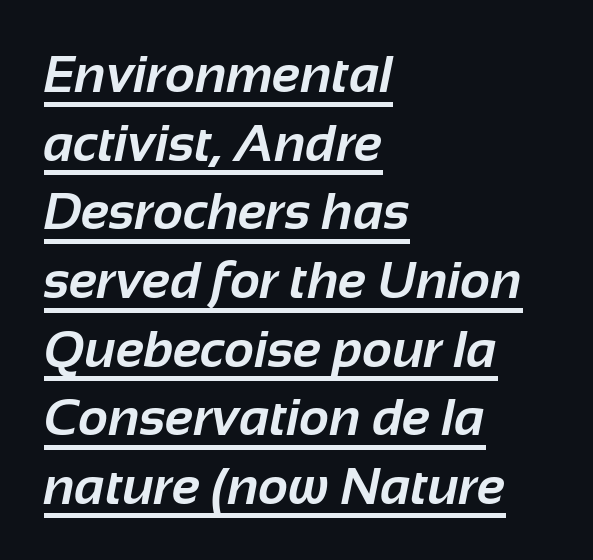
Look at the stroke-to-counter ratio: heavy, a bold. Regarding leading, the lines here are spaced in the standard way. Check the space under the baseline: a stroke is drawn there. The type is set solid horizontally, with unmodified tracking. Looks like regular typesetting: each glyph gets only the width it needs. The face used here is a sans, in the tradition of grotesques and geometrics.
